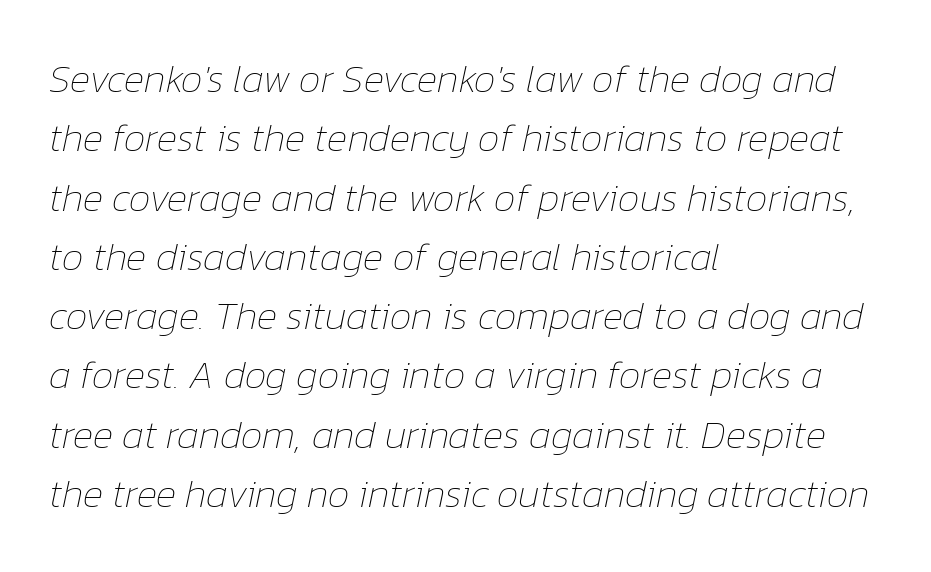
Q: Is the text bold? A: No.
Q: Is the text italic (slanted)? A: Yes, it leans right by about 12 degrees.
Q: Is the text underlined? A: No.
Q: How is the paragraph aligned? A: Left-aligned.
Q: Is the spacing between letters normal or unusually wide? A: Normal.
Q: Is the spacing between lines tight, normal or loose? A: Normal.
Q: Width (condensed, normal, or wide)? A: Normal.
Q: Stroke contrast? A: Low.
Q: x-height? A: Medium.
Q: Monospaced? A: No.
